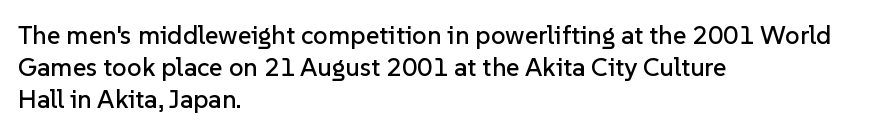
Q: Is the text italic (slanted)? A: No, it is upright.
Q: Is the text underlined? A: No.
Q: How is the paragraph aligned? A: Left-aligned.
Q: Is the spacing between letters normal or unusually wide? A: Normal.
